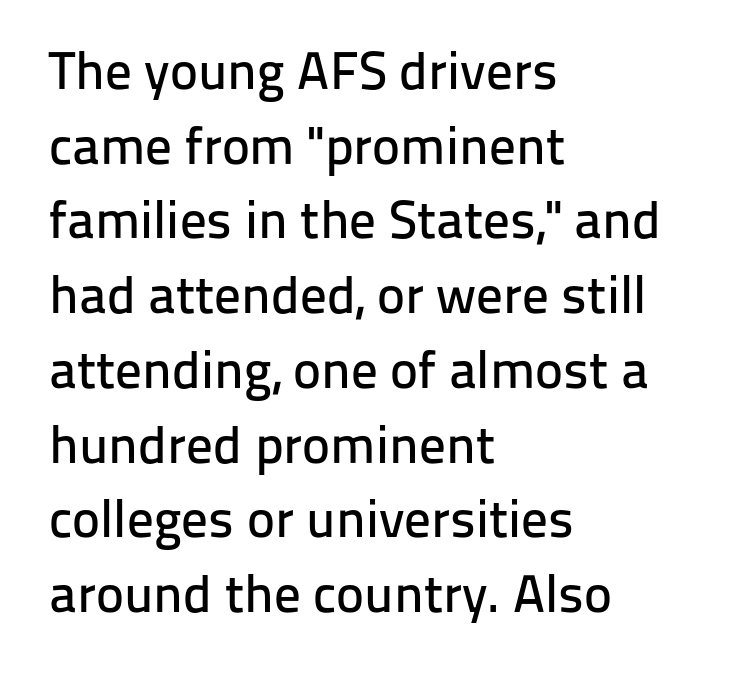
Q: Is the text italic (slanted)? A: No, it is upright.
Q: Is the typeface a serif or a sans-serif typeface? A: Sans-serif.
Q: Is the text underlined? A: No.
Q: How is the paragraph aligned? A: Left-aligned.
Q: Is the spacing between letters normal or unusually wide? A: Normal.
Q: Is the spacing between lines tight, normal or loose? A: Normal.
Q: Width (condensed, normal, or wide)? A: Normal.
Q: Stroke contrast? A: Low.
Q: x-height? A: Medium.
Q: Monospaced? A: No.
